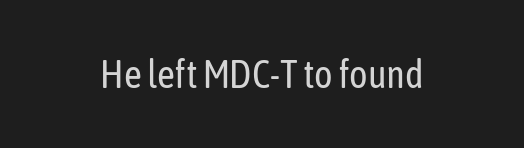
The image shows 39 px regular-weight, condensed sans-serif type, upright; set normal letter spacing, not underlined; low stroke contrast and a medium x-height.
